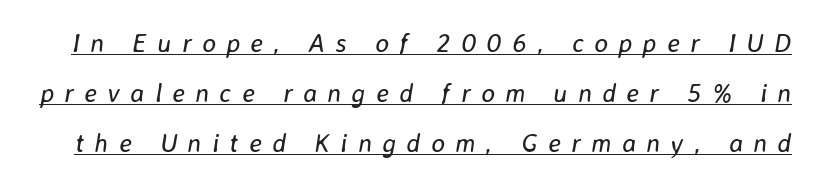
These lines were composed using italics. Underlined type. Does the leading feel generous? Absolutely, it's lavish. Does extra space separate the letters? Yes, quite a lot of it. Counters stay open thanks to moderate or lighter strokes.
